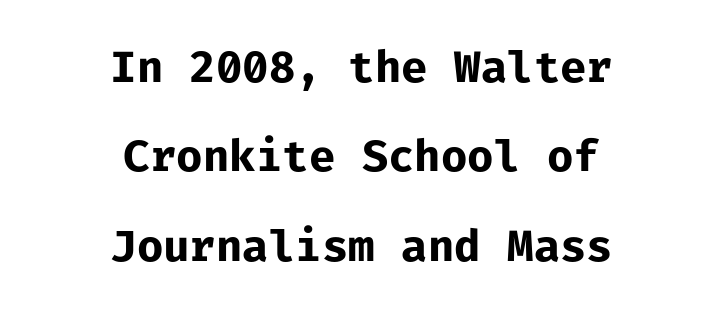
{"serif": "no", "italic": "no", "bold": "yes", "weight": "bold", "width": "normal", "stroke_contrast": "low", "x_height": "medium", "monospaced": "yes", "underline": "no", "align": "center", "line_spacing": "loose", "line_spacing_ratio": 2.08, "letter_spacing": "normal", "letter_spacing_em": 0.0, "glyph_px": 43}
